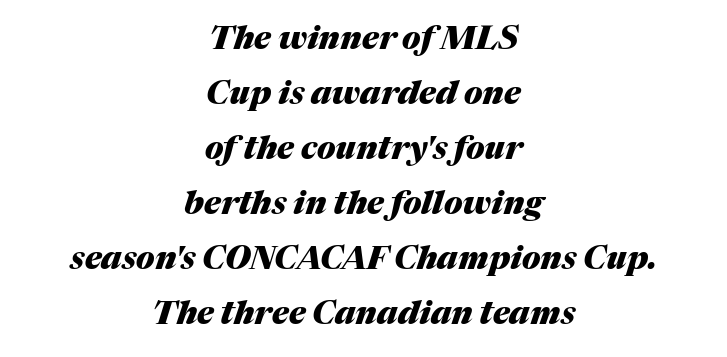
{"italic": "yes", "lean": "right", "slant_degrees": 17, "bold": "yes", "weight": "heavy", "width": "normal", "stroke_contrast": "medium", "x_height": "medium", "monospaced": "no", "underline": "no", "align": "center", "line_spacing_ratio": 1.72, "letter_spacing": "normal", "letter_spacing_em": 0.0, "glyph_px": 32}
